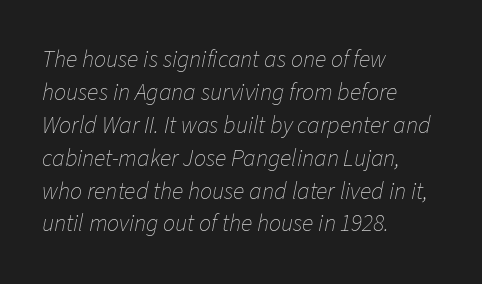
Q: Is the text bold? A: No.
Q: Is the text italic (slanted)? A: Yes, it leans right by about 11 degrees.
Q: Is the text underlined? A: No.
Q: How is the paragraph aligned? A: Left-aligned.
Q: Is the spacing between letters normal or unusually wide? A: Normal.
Q: Is the spacing between lines tight, normal or loose? A: Normal.
